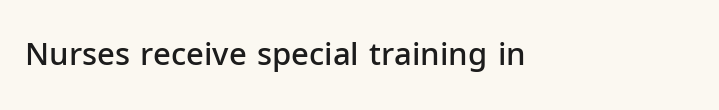
The face used here is proportionally spaced, like ordinary book or web type. Examine the stroke ends and you'll find no serifs. The letters sit at their default tracking, neither squeezed nor spread. The lines in this sample share a left origin and differ only in where they stop. The lettering stays uniformly vertical, giving the passage a roman look.
